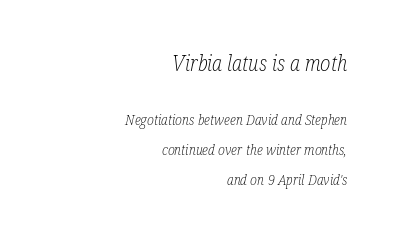
Q: Is the text bold? A: No.
Q: Is the text italic (slanted)? A: Yes, it leans right by about 12 degrees.
Q: Is the text underlined? A: No.
Q: How is the paragraph aligned? A: Right-aligned.
Q: Is the spacing between letters normal or unusually wide? A: Normal.
Q: Is the spacing between lines tight, normal or loose? A: Loose.
Q: Which block of text is set in a larger size, the first (top) or the second (bottom)? A: The first (top) one.
